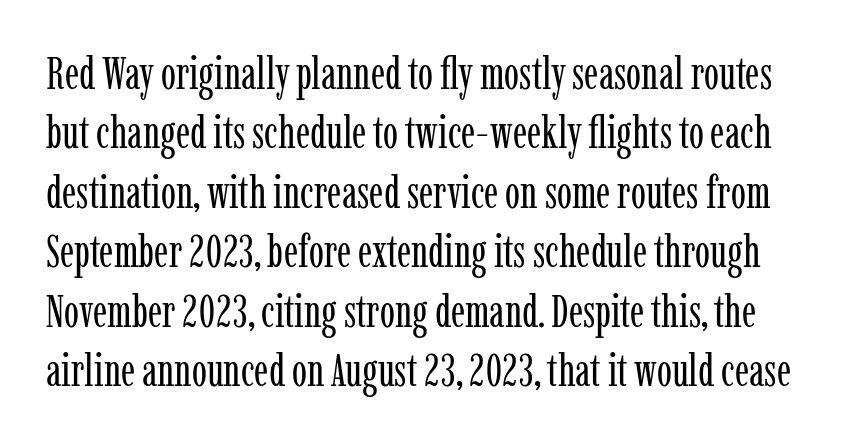
The image shows 45 px regular-weight, condensed serif type, upright; set normal line spacing (1.32x), normal letter spacing, not underlined; low stroke contrast and a medium x-height.
